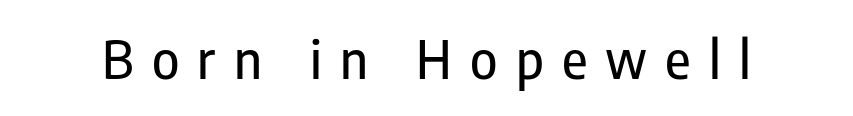
{"serif": "no", "italic": "no", "width": "condensed", "stroke_contrast": "low", "x_height": "medium", "monospaced": "no", "underline": "no", "letter_spacing": "wide", "letter_spacing_em": 0.35, "glyph_px": 52}
